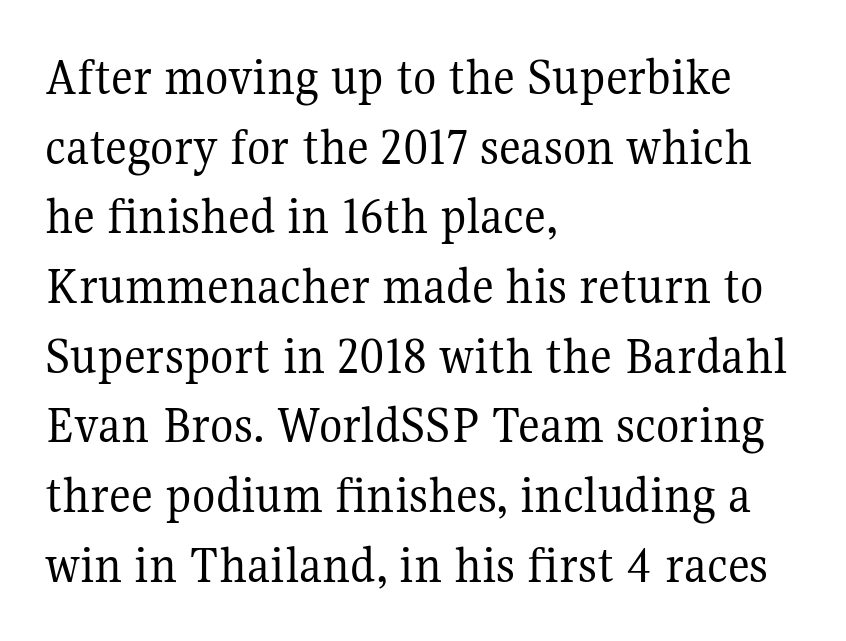
The rendering anchors every line to the left-hand side. This sample uses an upright cut, with every glyph sitting square on the baseline. The gaps between neighbouring characters are ordinary and unremarkable. The letters advance in unequal steps, a hallmark of proportional type. Interline gaps are of average width in this sample. The font family rendered here belongs to the serif group.
